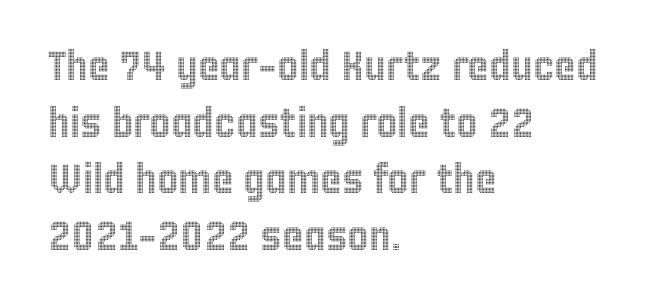
{"italic": "no", "width": "condensed", "x_height": "large", "monospaced": "no", "underline": "no", "align": "left", "line_spacing": "normal", "line_spacing_ratio": 1.38, "letter_spacing": "normal", "letter_spacing_em": 0.0, "glyph_px": 41}
